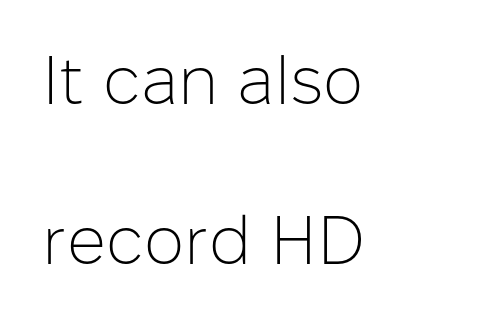
{"serif": "no", "italic": "no", "bold": "no", "weight": "light", "width": "normal", "stroke_contrast": "low", "x_height": "medium", "monospaced": "no", "underline": "no", "align": "left", "line_spacing": "loose", "line_spacing_ratio": 2.35, "letter_spacing": "normal", "letter_spacing_em": 0.0, "glyph_px": 68}
